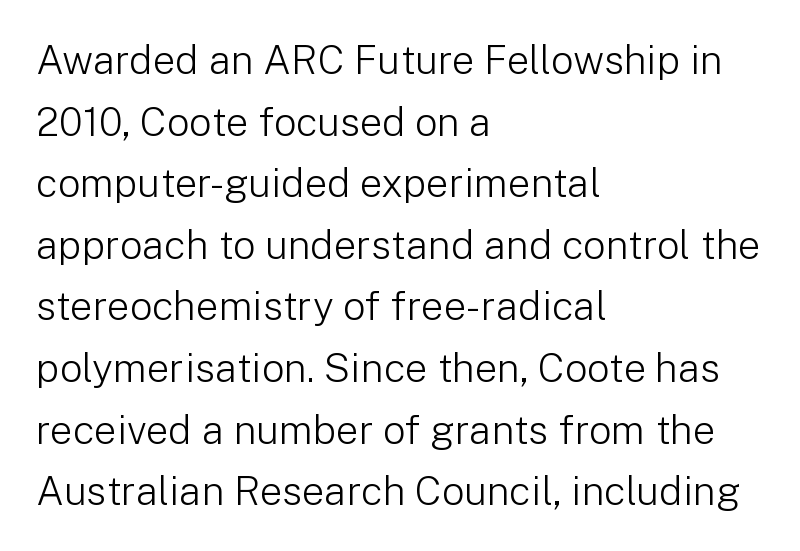
Q: Is the text bold? A: No.
Q: Is the text italic (slanted)? A: No, it is upright.
Q: Is the typeface a serif or a sans-serif typeface? A: Sans-serif.
Q: Is the text underlined? A: No.
Q: How is the paragraph aligned? A: Left-aligned.
Q: Is the spacing between letters normal or unusually wide? A: Normal.
Q: Is the spacing between lines tight, normal or loose? A: Normal.
Q: Width (condensed, normal, or wide)? A: Normal.
Q: Stroke contrast? A: Low.
Q: x-height? A: Medium.
Q: Monospaced? A: No.
